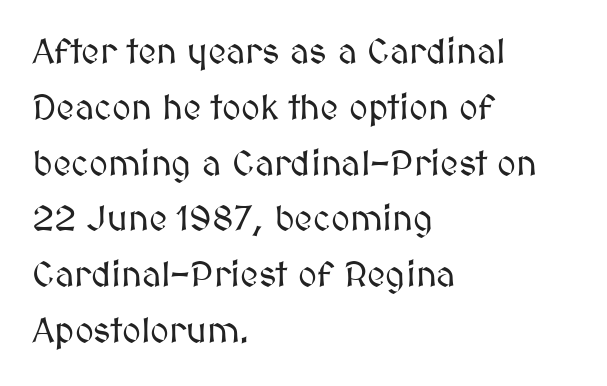
Q: Is the text italic (slanted)? A: No, it is upright.
Q: Is the text underlined? A: No.
Q: How is the paragraph aligned? A: Left-aligned.
Q: Is the spacing between letters normal or unusually wide? A: Normal.
Q: Is the spacing between lines tight, normal or loose? A: Normal.
Q: Width (condensed, normal, or wide)? A: Normal.
Q: Stroke contrast? A: Medium.
Q: x-height? A: Medium.
Q: Monospaced? A: No.
